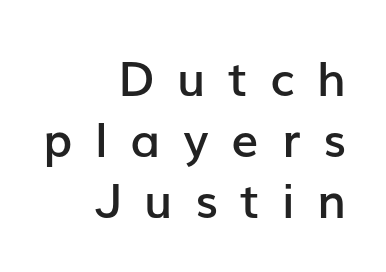
{"serif": "no", "italic": "no", "bold": "semi", "weight": "semibold", "width": "normal", "stroke_contrast": "low", "x_height": "medium", "monospaced": "no", "underline": "no", "align": "right", "line_spacing": "normal", "line_spacing_ratio": 1.27, "letter_spacing": "wide", "letter_spacing_em": 0.47, "glyph_px": 48}
